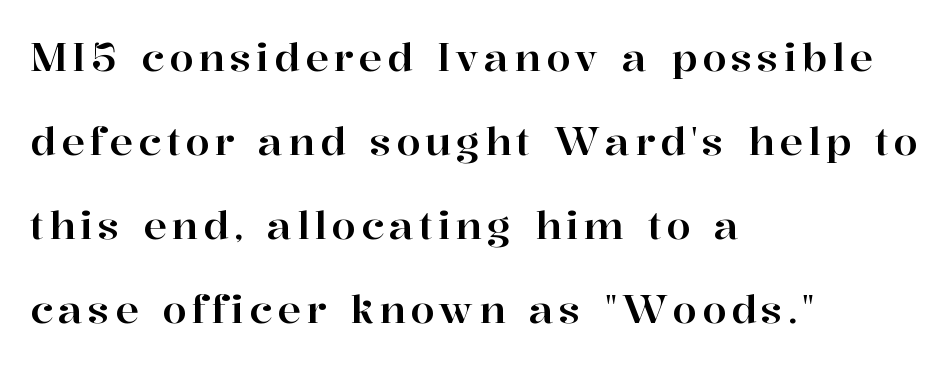
This sample trades compactness for vertical openness between lines. The face used here is seriffed, in the tradition of book romans. Italic: no, the glyphs are upright roman. The letters advance in unequal steps, a hallmark of proportional type.
